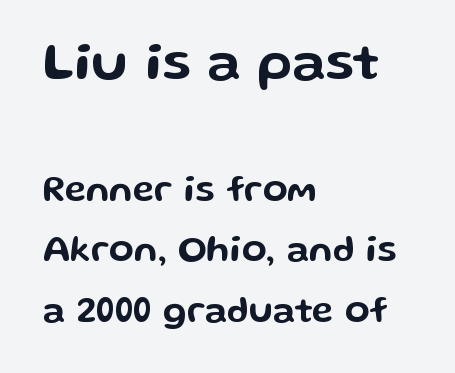
{"serif": "no", "italic": "no", "width": "wide", "stroke_contrast": "low", "x_height": "medium", "monospaced": "no", "underline": "no", "align": "left", "line_spacing": "normal", "line_spacing_ratio": 1.67, "letter_spacing": "normal", "letter_spacing_em": 0.0, "larger_block": "first", "size_ratio": 1.5, "glyph_px": 54}
